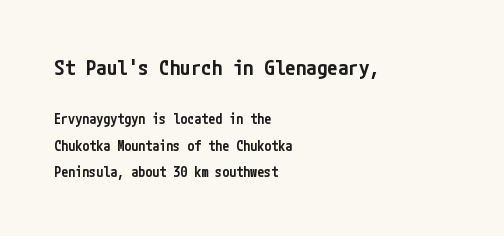
The paragraph has a hard left edge and a soft right edge. The axis of the letterforms is exactly vertical. The more generous point size was reserved for the upper chunk. Quick note: underline off. In terms of weight, the rendering is demibold, just under bold. Here the glyphs are tracked normally, forming tight word shapes.
